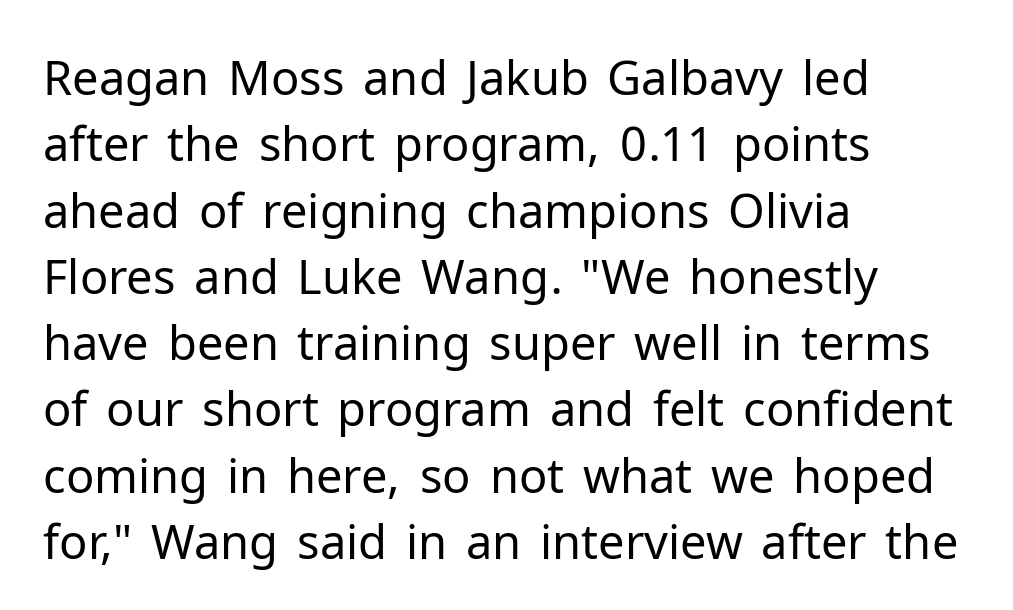
Q: Is the text bold? A: No.
Q: Is the text italic (slanted)? A: No, it is upright.
Q: Is the typeface a serif or a sans-serif typeface? A: Sans-serif.
Q: Is the text underlined? A: No.
Q: How is the paragraph aligned? A: Left-aligned.
Q: Is the spacing between letters normal or unusually wide? A: Normal.
Q: Is the spacing between lines tight, normal or loose? A: Normal.
Q: Width (condensed, normal, or wide)? A: Normal.
Q: Stroke contrast? A: Low.
Q: x-height? A: Medium.
Q: Monospaced? A: No.
